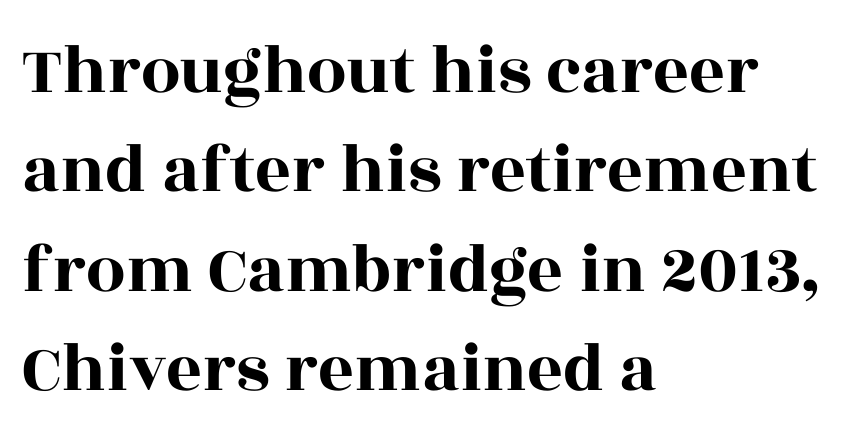
The image shows 70 px wide serif type, upright; set left-aligned, normal line spacing (1.42x), normal letter spacing, not underlined; a large x-height.
